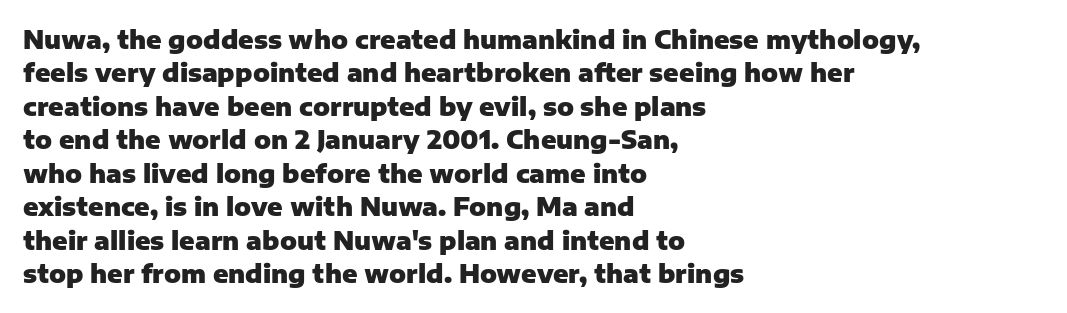
The image shows 25 px bold type, upright; set left-aligned, normal line spacing (1.34x), normal letter spacing, not underlined.
